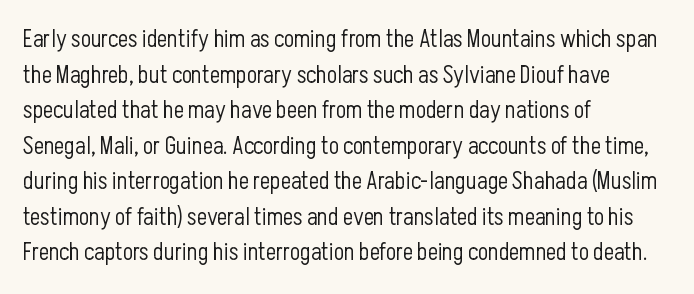
{"italic": "no", "bold": "no", "underline": "no", "align": "left", "line_spacing": "normal", "line_spacing_ratio": 1.48, "letter_spacing": "normal", "letter_spacing_em": 0.0, "glyph_px": 24}
